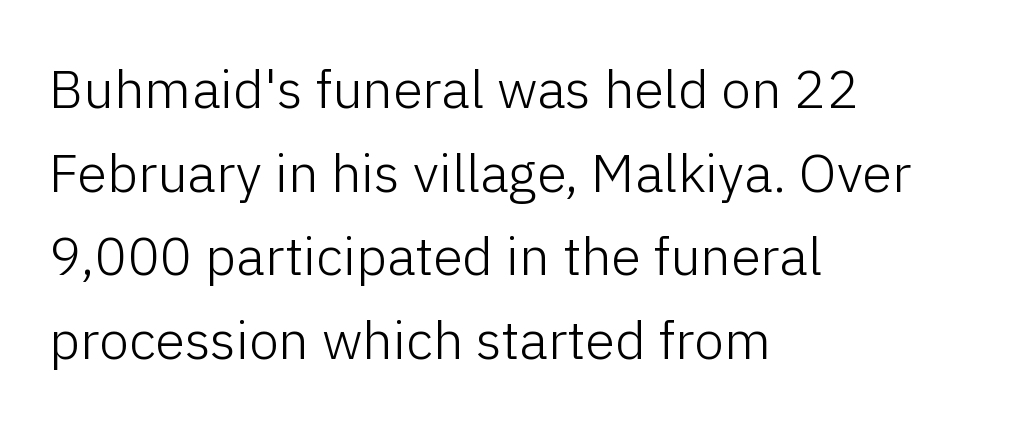
Q: Is the text bold? A: No.
Q: Is the text italic (slanted)? A: No, it is upright.
Q: Is the typeface a serif or a sans-serif typeface? A: Sans-serif.
Q: Is the text underlined? A: No.
Q: How is the paragraph aligned? A: Left-aligned.
Q: Is the spacing between letters normal or unusually wide? A: Normal.
Q: Is the spacing between lines tight, normal or loose? A: Normal.
Q: Width (condensed, normal, or wide)? A: Normal.
Q: Stroke contrast? A: Low.
Q: x-height? A: Medium.
Q: Monospaced? A: No.
